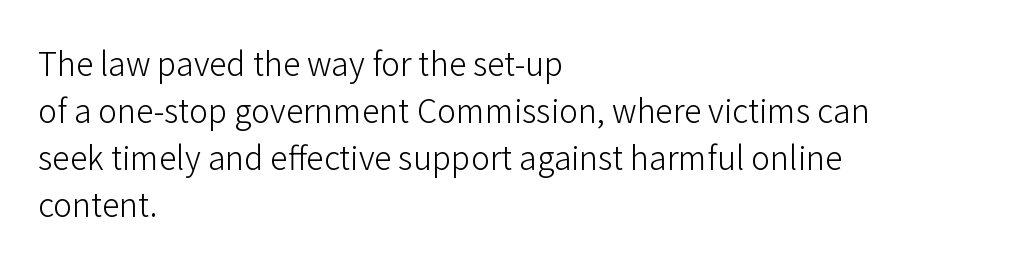
The image shows 32 px light sans-serif type, upright; set left-aligned, normal line spacing (1.47x), normal letter spacing, not underlined; low stroke contrast and a medium x-height.
